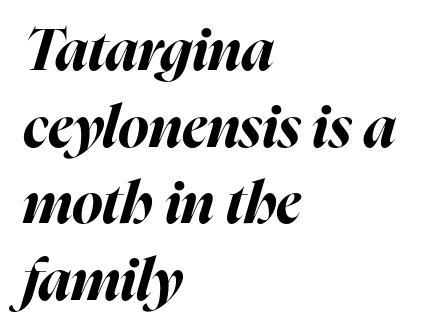
{"italic": "yes", "lean": "right", "slant_degrees": 16, "bold": "yes", "weight": "bold", "width": "normal", "stroke_contrast": "high", "x_height": "medium", "monospaced": "no", "underline": "no", "align": "left", "line_spacing": "normal", "line_spacing_ratio": 1.32, "letter_spacing": "normal", "letter_spacing_em": 0.0, "glyph_px": 58}
